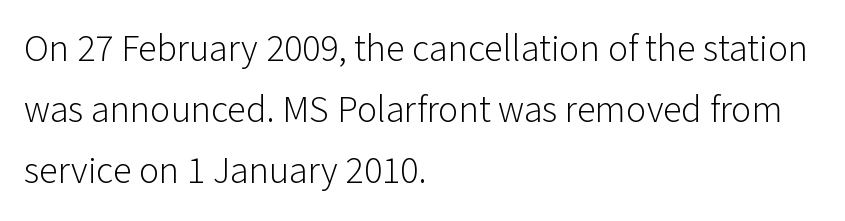
Normally led — the rows are evenly, conventionally spaced. One-word summary of the alignment: left. Unmarked baselines from the first word to the last. The type family on display is of the sans-serif kind.
